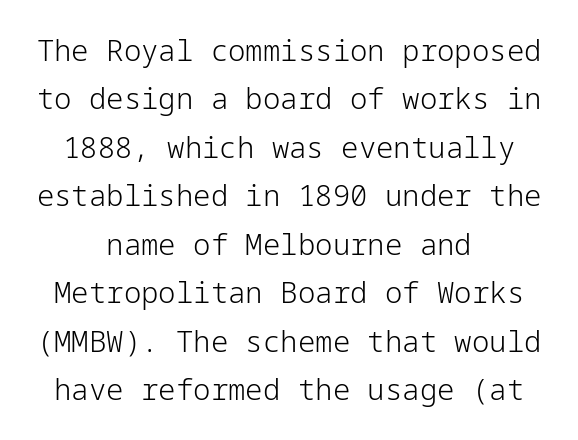
Q: Is the text bold? A: No.
Q: Is the text italic (slanted)? A: No, it is upright.
Q: Is the typeface a serif or a sans-serif typeface? A: Sans-serif.
Q: Is the text underlined? A: No.
Q: How is the paragraph aligned? A: Centered.
Q: Is the spacing between letters normal or unusually wide? A: Normal.
Q: Is the spacing between lines tight, normal or loose? A: Normal.
Q: Width (condensed, normal, or wide)? A: Normal.
Q: Stroke contrast? A: Low.
Q: x-height? A: Medium.
